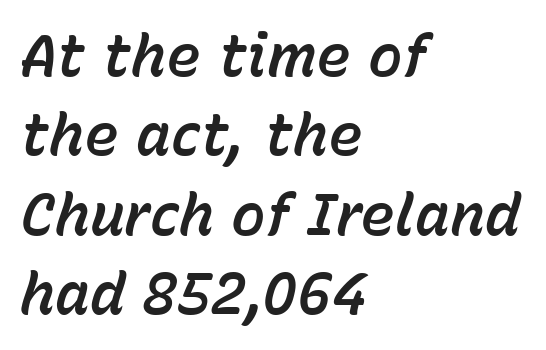
{"italic": "yes", "lean": "right", "slant_degrees": 15, "width": "normal", "stroke_contrast": "low", "x_height": "medium", "monospaced": "no", "underline": "no", "align": "left", "line_spacing": "normal", "line_spacing_ratio": 1.37, "letter_spacing": "normal", "letter_spacing_em": 0.0, "glyph_px": 58}
